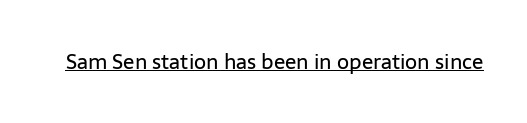
{"italic": "no", "bold": "no", "underline": "yes", "letter_spacing": "normal", "letter_spacing_em": 0.0, "glyph_px": 21}
